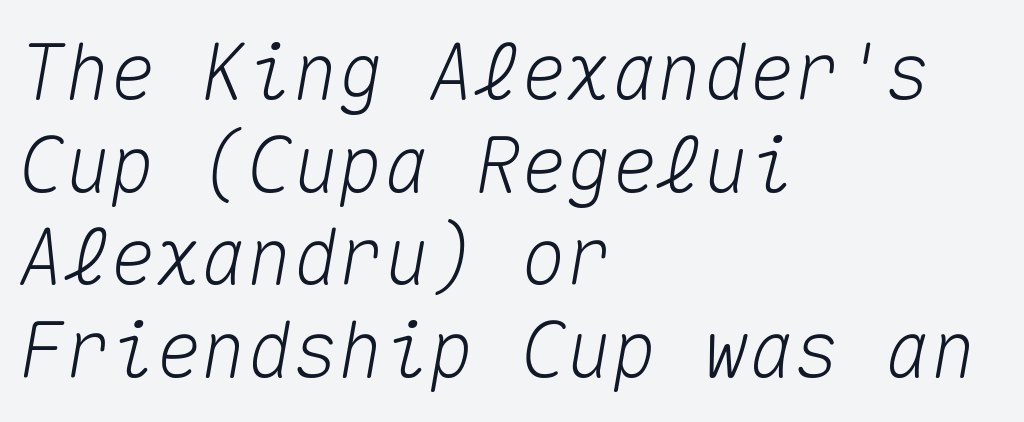
Q: Is the text italic (slanted)? A: Yes, it leans right by about 10 degrees.
Q: Is the text underlined? A: No.
Q: How is the paragraph aligned? A: Left-aligned.
Q: Is the spacing between letters normal or unusually wide? A: Normal.
Q: Width (condensed, normal, or wide)? A: Normal.
Q: Stroke contrast? A: Medium.
Q: x-height? A: Medium.
Q: Monospaced? A: Yes.
